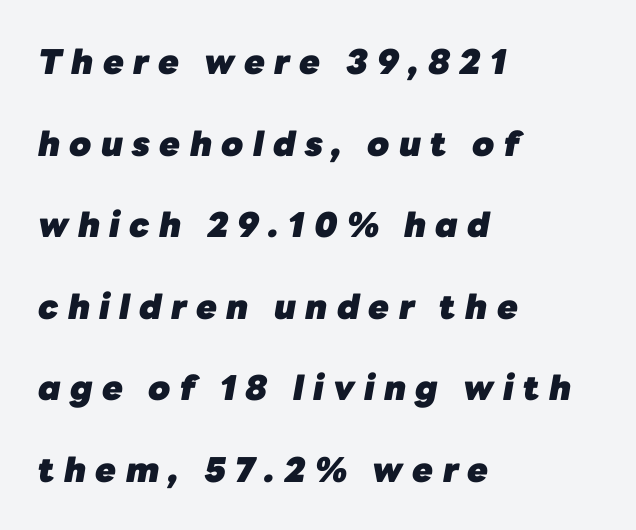
The passage shown is typed in a proportional face where columns would drift. Every letter is thick-stroked: bold, no question. Widely set lines give the paragraph a tall, airy silhouette. An italicized treatment has been applied to the whole sample. Any mark beneath the type? The region is blank. The passage shown has open, widely tracked lettering throughout.
